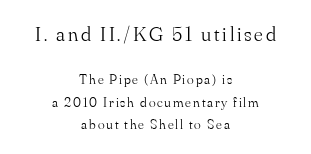
The image shows 21 px text type, upright; set centered, normal line spacing (1.6x), not underlined; the first (top) block is 1.5x larger.
